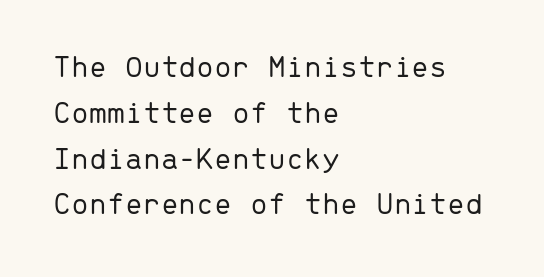
{"serif": "no", "italic": "no", "bold": "no", "weight": "light", "width": "normal", "stroke_contrast": "low", "x_height": "medium", "monospaced": "yes", "underline": "no", "align": "left", "line_spacing": "normal", "line_spacing_ratio": 1.43, "letter_spacing": "normal", "letter_spacing_em": 0.0, "glyph_px": 32}
